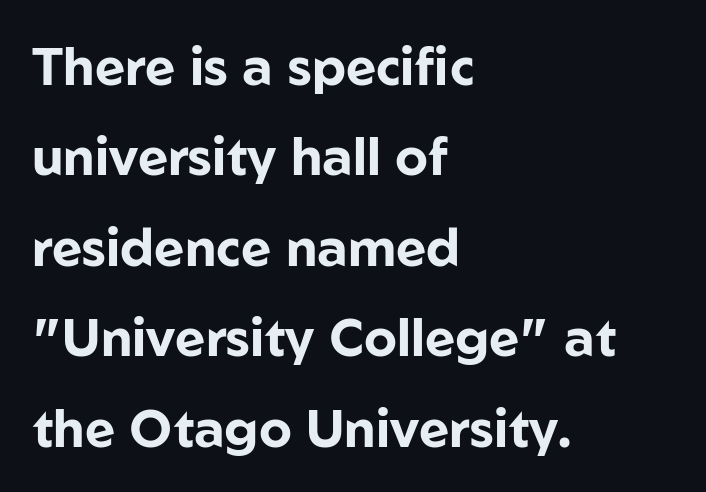
Q: Is the text bold? A: Yes.
Q: Is the text italic (slanted)? A: No, it is upright.
Q: Is the typeface a serif or a sans-serif typeface? A: Sans-serif.
Q: Is the text underlined? A: No.
Q: How is the paragraph aligned? A: Left-aligned.
Q: Is the spacing between letters normal or unusually wide? A: Normal.
Q: Width (condensed, normal, or wide)? A: Normal.
Q: Stroke contrast? A: Low.
Q: x-height? A: Medium.
Q: Monospaced? A: No.
